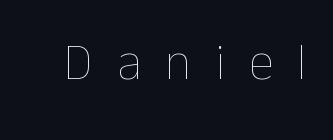
The image shows 52 px thin type, upright; set unusually wide letter spacing (+0.46 em), not underlined; low stroke contrast and a medium x-height.
